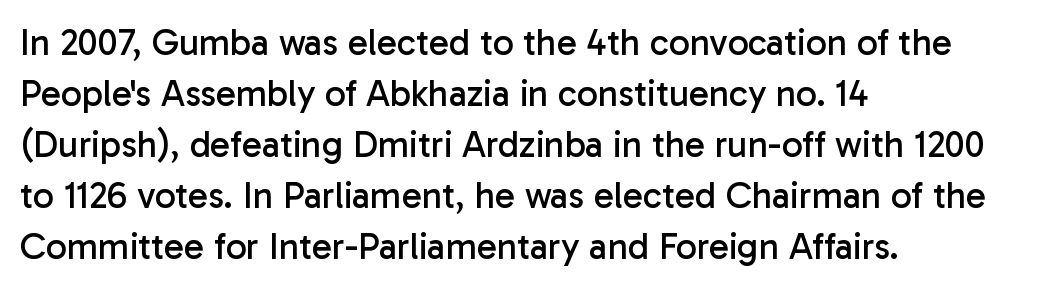
Q: Is the text bold? A: No.
Q: Is the text italic (slanted)? A: No, it is upright.
Q: Is the typeface a serif or a sans-serif typeface? A: Sans-serif.
Q: Is the text underlined? A: No.
Q: How is the paragraph aligned? A: Left-aligned.
Q: Is the spacing between letters normal or unusually wide? A: Normal.
Q: Is the spacing between lines tight, normal or loose? A: Normal.
Q: Width (condensed, normal, or wide)? A: Normal.
Q: Stroke contrast? A: Low.
Q: x-height? A: Medium.
Q: Monospaced? A: No.
